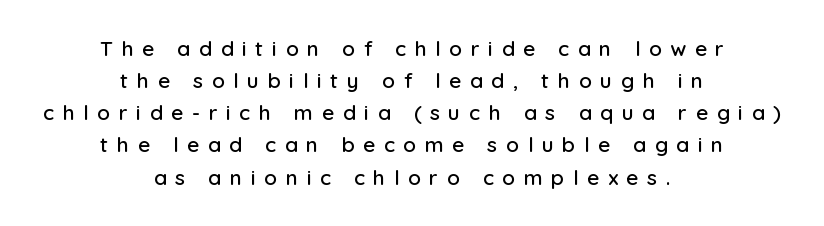
The image shows 21 px text type, upright; set centered, normal line spacing (1.53x), unusually wide letter spacing (+0.41 em), not underlined.
